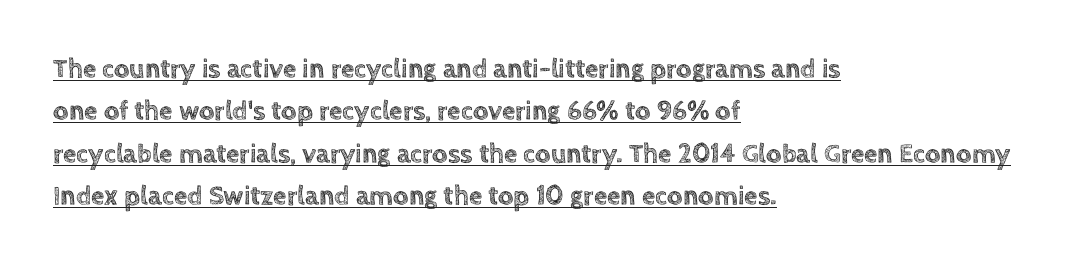
The image shows 27 px text type, upright; set left-aligned, normal line spacing (1.57x), normal letter spacing, underlined.
